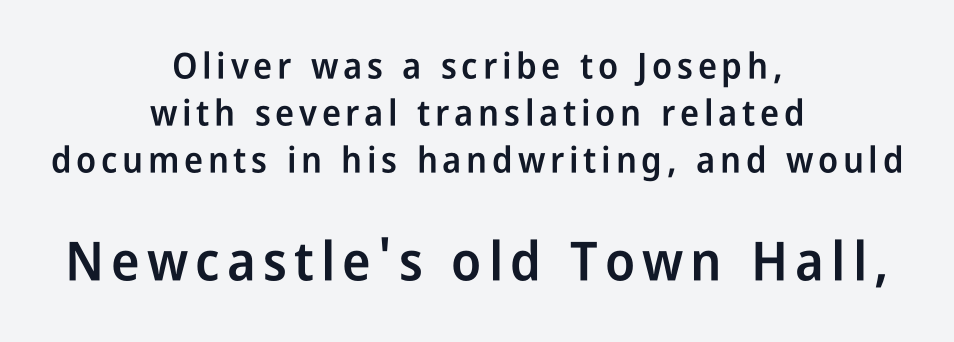
The glyphs are unaccompanied by any horizontal stroke below them. Horizontal bands of white between lines are of average thickness. Think of a printed novel: that variable character pitch is what you see here. This layout puts the modest block above and the oversized block below. Is there any slant? The stems are plumb.
